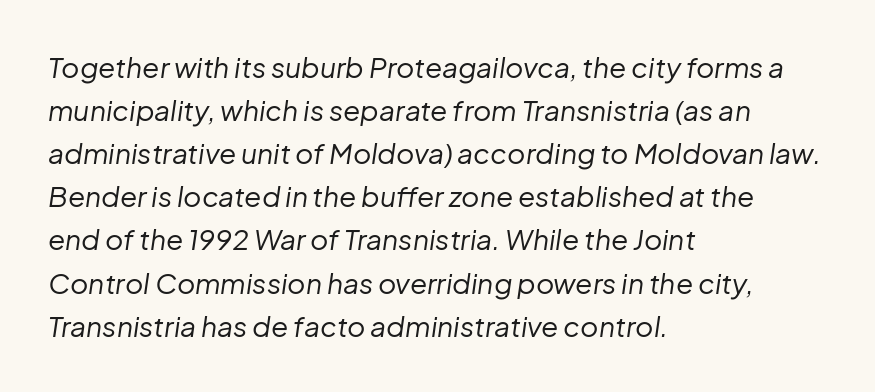
{"italic": "yes", "lean": "right", "slant_degrees": 8, "bold": "no", "weight": "regular", "width": "normal", "stroke_contrast": "low", "x_height": "medium", "monospaced": "no", "underline": "no", "align": "left", "line_spacing": "normal", "line_spacing_ratio": 1.54, "letter_spacing": "normal", "letter_spacing_em": 0.0, "glyph_px": 28}
